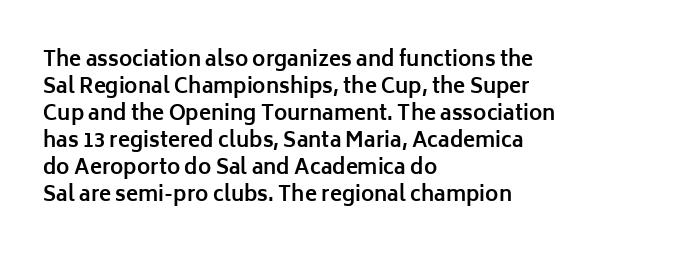
The font's upright variant was chosen for this text. Notice how the passage keeps a crisp vertical edge on the left only. Honestly, the row spacing looks completely unremarkable. Bare-footed words on every line.
